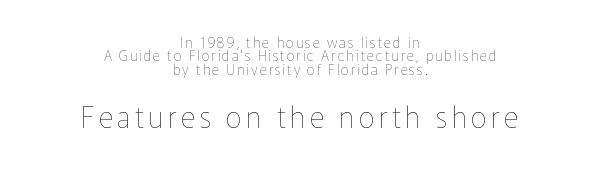
{"italic": "no", "bold": "no", "weight": "thin", "width": "normal", "stroke_contrast": "low", "x_height": "medium", "monospaced": "no", "underline": "no", "align": "center", "line_spacing": "tight", "line_spacing_ratio": 0.95, "larger_block": "second", "size_ratio": 2.07, "glyph_px": 29}
